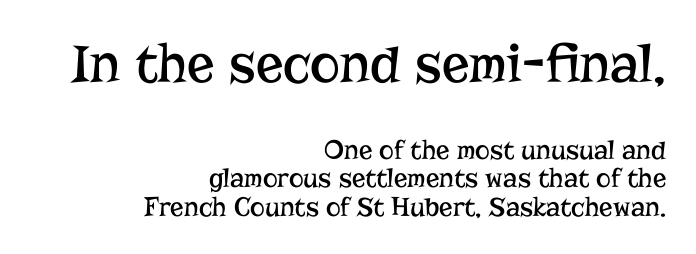
The image shows 57 px regular-weight serif type, upright; set right-aligned, tight line spacing (1.01x), normal letter spacing, not underlined; the first (top) block is 2.04x larger; low stroke contrast and a medium x-height.
